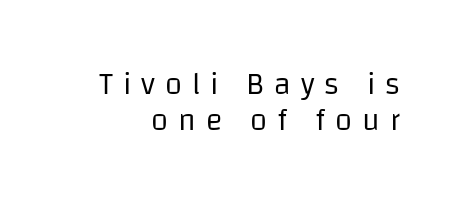
The image shows 31 px regular-weight sans-serif type, upright; set line spacing 1.16x, unusually wide letter spacing (+0.32 em), not underlined; low stroke contrast and a large x-height.
